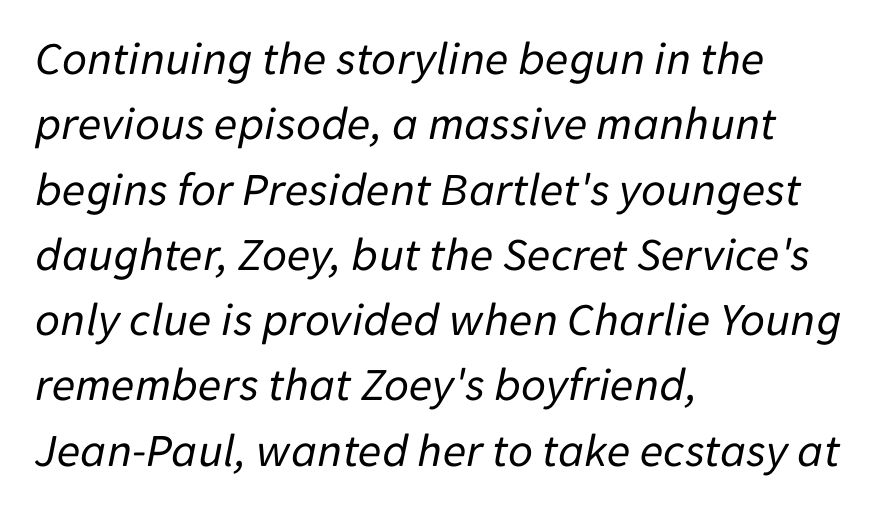
Q: Is the text bold? A: No.
Q: Is the text italic (slanted)? A: Yes, it leans right by about 11 degrees.
Q: Is the text underlined? A: No.
Q: How is the paragraph aligned? A: Left-aligned.
Q: Is the spacing between letters normal or unusually wide? A: Normal.
Q: Is the spacing between lines tight, normal or loose? A: Normal.
Q: Width (condensed, normal, or wide)? A: Normal.
Q: Stroke contrast? A: Low.
Q: x-height? A: Medium.
Q: Monospaced? A: No.
